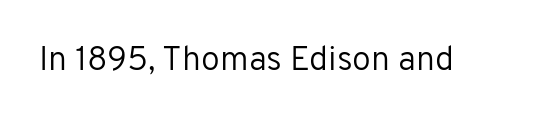
The image shows 34 px regular-weight sans-serif type, upright; set normal letter spacing, not underlined; low stroke contrast and a medium x-height.
